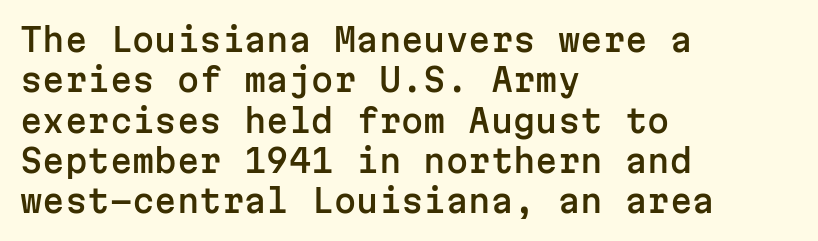
The compositor pushed each line to the left boundary. One glance says typical: line gaps are just what's usual. Fixed-width glyphs throughout — classic coding-font behaviour. The lettering holds an erect, upright posture throughout. This rendering employs a face without finishing strokes, i.e., a sans-serif. Spacing between characters is what you'd get straight out of the box.
